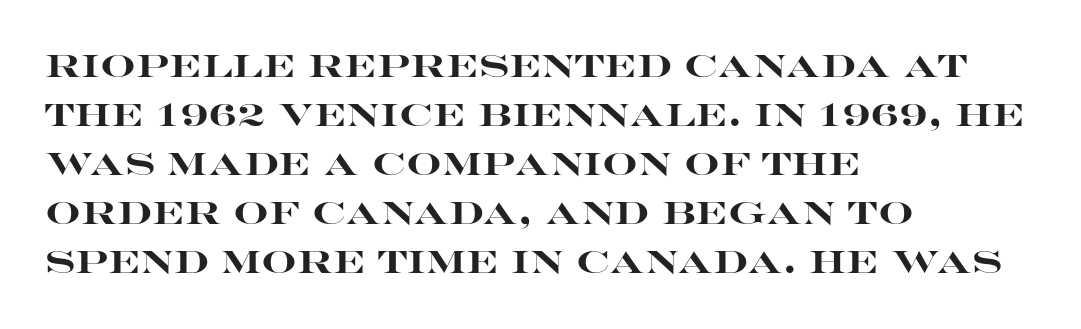
The image shows 31 px heavy, wide type, upright; set left-aligned, normal line spacing (1.58x), normal letter spacing, not underlined; high stroke contrast and a large x-height.
